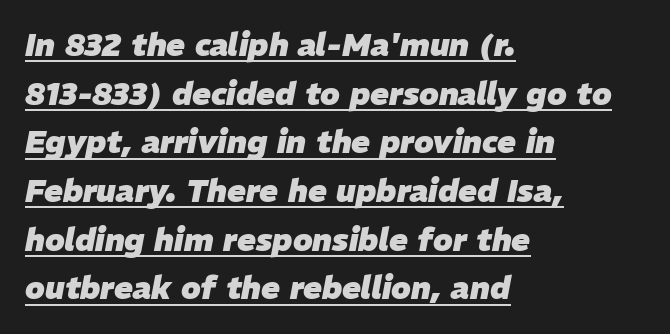
The image shows 31 px heavy type, italic (leaning right); set left-aligned, normal line spacing (1.57x), normal letter spacing, underlined; low stroke contrast and a medium x-height.
